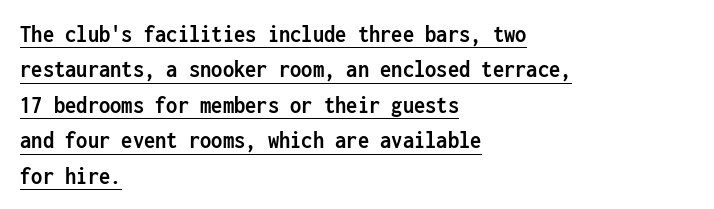
Q: Is the text bold? A: Yes.
Q: Is the text italic (slanted)? A: No, it is upright.
Q: Is the text underlined? A: Yes.
Q: How is the paragraph aligned? A: Left-aligned.
Q: Is the spacing between letters normal or unusually wide? A: Normal.
Q: Is the spacing between lines tight, normal or loose? A: Normal.
